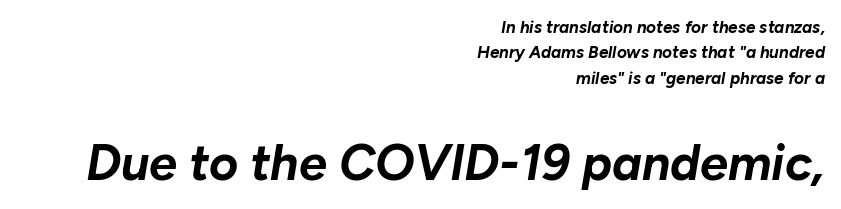
Emphasis by weight is at full strength: bold. Letters rest on an invisible, unmarked baseline. This sample has the flowing, uneven cadence of proportional lettering. Successive baselines arrive at the customary interval.
